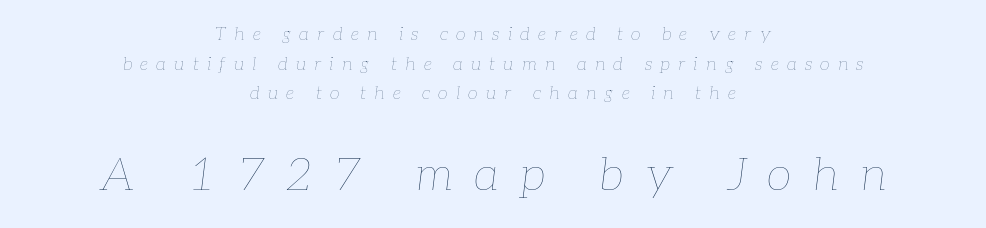
Q: Is the text bold? A: No.
Q: Is the text italic (slanted)? A: Yes, it leans right by about 7 degrees.
Q: Is the text underlined? A: No.
Q: How is the paragraph aligned? A: Centered.
Q: Is the spacing between letters normal or unusually wide? A: Unusually wide.
Q: Is the spacing between lines tight, normal or loose? A: Normal.
Q: Which block of text is set in a larger size, the first (top) or the second (bottom)? A: The second (bottom) one.
Q: Width (condensed, normal, or wide)? A: Normal.
Q: Stroke contrast? A: Low.
Q: x-height? A: Medium.
Q: Monospaced? A: No.
